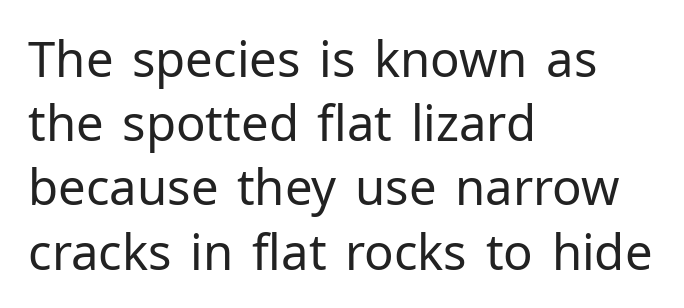
Stem width sits at or under what a default text font uses. Does the lettering tilt? It doesn't — this is upright. Casual observation: everything's shoved over to the left. Regular leading. Note the varied advance widths — an 'i' is clearly narrower than an 'm'. Between one letter and the next there's only the usual sliver of space.
